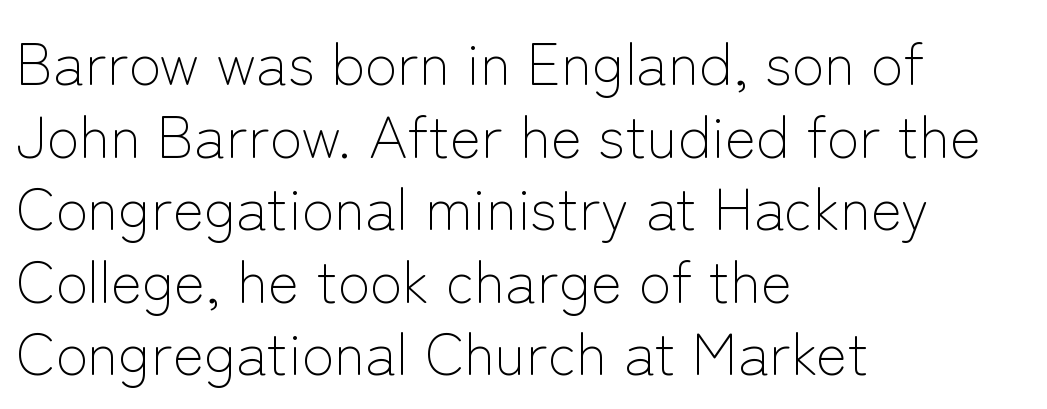
{"serif": "no", "italic": "no", "bold": "no", "weight": "light", "width": "normal", "stroke_contrast": "low", "x_height": "medium", "monospaced": "no", "underline": "no", "align": "left", "line_spacing_ratio": 1.23, "letter_spacing": "normal", "letter_spacing_em": 0.0, "glyph_px": 59}
